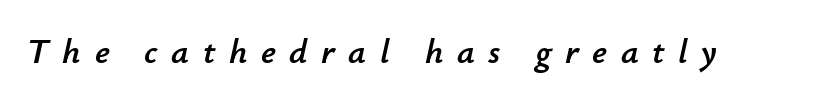
The image shows 35 px text type, italic (leaning right); set unusually wide letter spacing (+0.39 em), not underlined; low stroke contrast and a small x-height.
